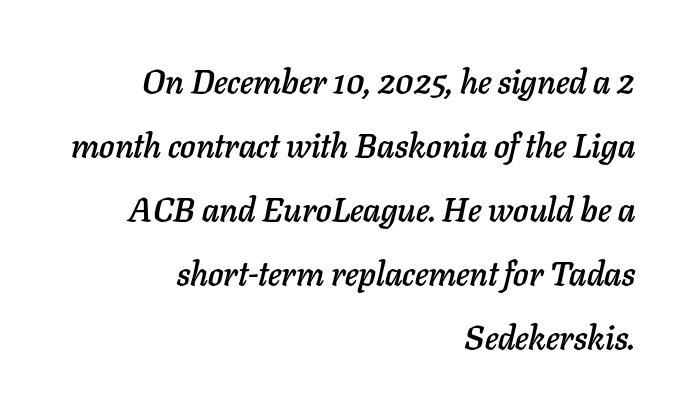
Q: Is the text italic (slanted)? A: Yes, it leans right by about 11 degrees.
Q: Is the text underlined? A: No.
Q: How is the paragraph aligned? A: Right-aligned.
Q: Is the spacing between letters normal or unusually wide? A: Normal.
Q: Width (condensed, normal, or wide)? A: Normal.
Q: Stroke contrast? A: Low.
Q: x-height? A: Medium.
Q: Monospaced? A: No.
